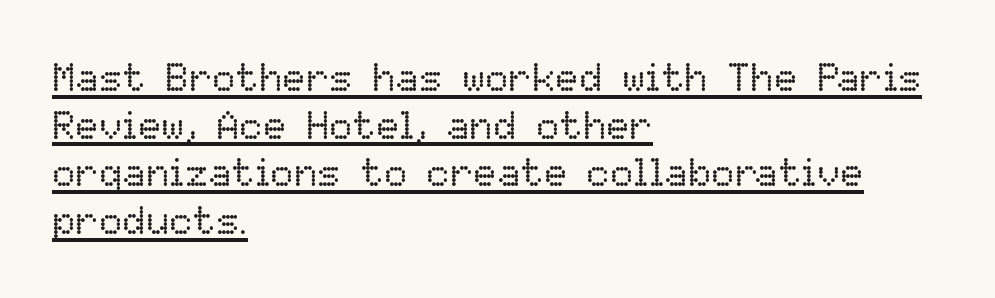
Q: Is the text bold? A: No.
Q: Is the text italic (slanted)? A: No, it is upright.
Q: Is the text underlined? A: Yes.
Q: How is the paragraph aligned? A: Left-aligned.
Q: Is the spacing between letters normal or unusually wide? A: Normal.
Q: Width (condensed, normal, or wide)? A: Normal.
Q: Stroke contrast? A: Low.
Q: x-height? A: Medium.
Q: Monospaced? A: No.
